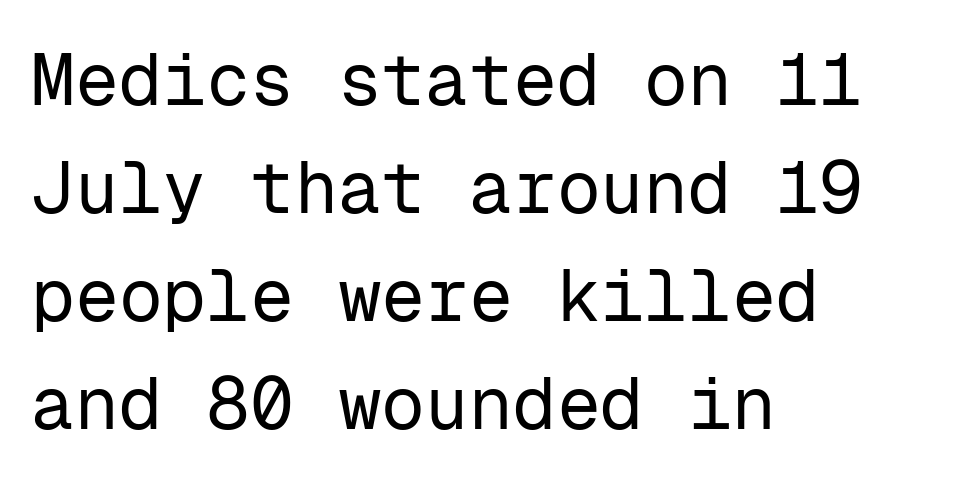
Q: Is the text bold? A: No.
Q: Is the text italic (slanted)? A: No, it is upright.
Q: Is the typeface a serif or a sans-serif typeface? A: Sans-serif.
Q: Is the text underlined? A: No.
Q: How is the paragraph aligned? A: Left-aligned.
Q: Is the spacing between letters normal or unusually wide? A: Normal.
Q: Is the spacing between lines tight, normal or loose? A: Normal.
Q: Width (condensed, normal, or wide)? A: Normal.
Q: Stroke contrast? A: Low.
Q: x-height? A: Medium.
Q: Monospaced? A: Yes.
